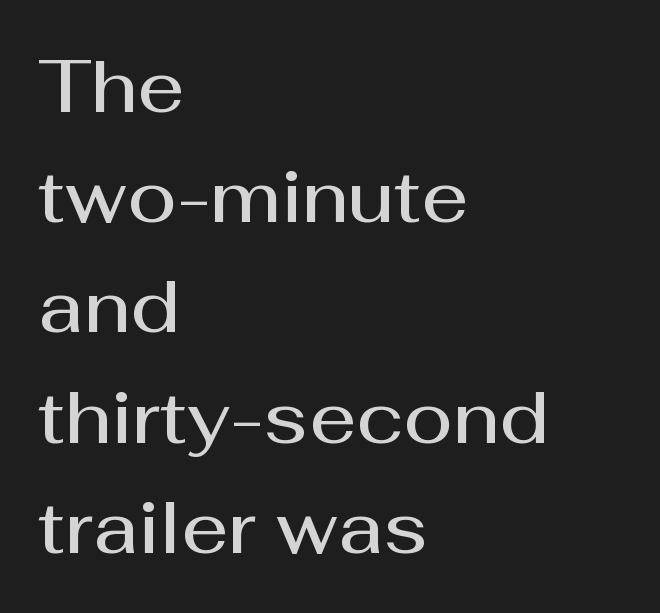
Visually the block forms a straight wall on the left and a jagged coastline on the right. Is this a fixed-width face? No — the glyphs have proportional, varying widths. The letters carry no serifs — their stems end cleanly without finishing strokes. Caption: standard tracking, unaltered. Every stem runs plumb, perpendicular to the baseline.
